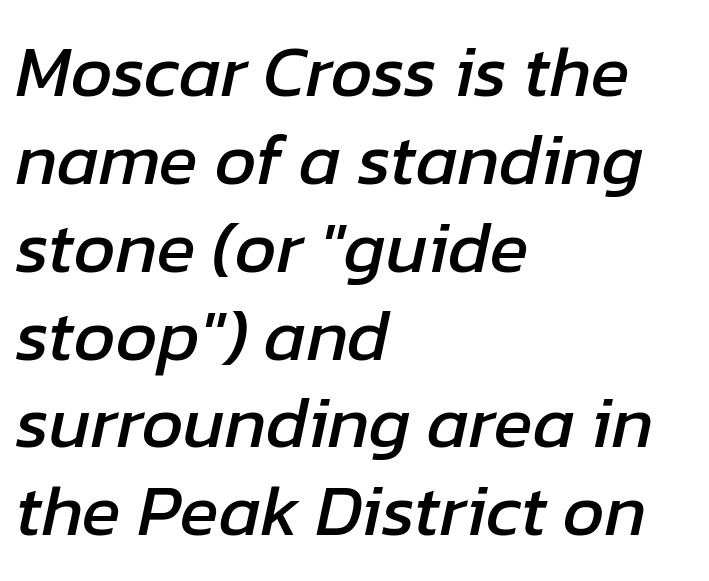
The image shows 72 px text type, italic (leaning right); set left-aligned, line spacing 1.22x, normal letter spacing, not underlined; low stroke contrast and a medium x-height.
